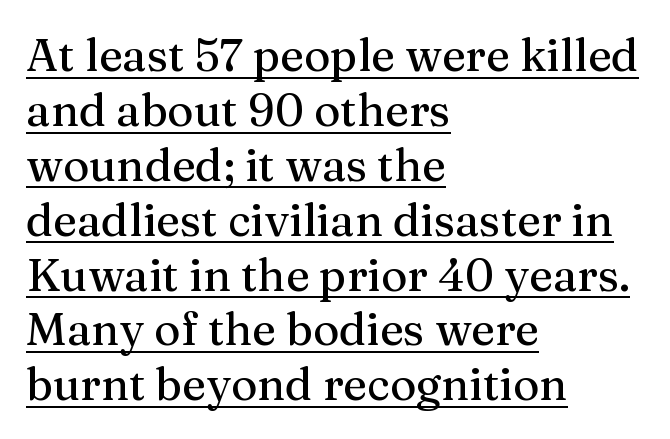
A roman cut, with each character standing at attention. Proportional: the letters do not fall into vertical columns. Every row of glyphs begins at an identical x-position on the left. Classification — serif. A typesetter would call this zero additional tracking.
